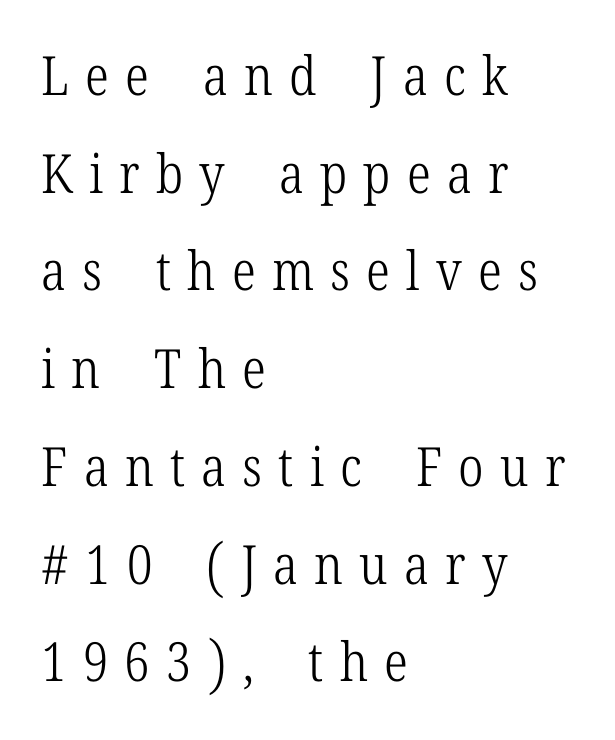
Q: Is the text bold? A: No.
Q: Is the text italic (slanted)? A: No, it is upright.
Q: Is the typeface a serif or a sans-serif typeface? A: Serif.
Q: Is the text underlined? A: No.
Q: How is the paragraph aligned? A: Left-aligned.
Q: Is the spacing between letters normal or unusually wide? A: Unusually wide.
Q: Width (condensed, normal, or wide)? A: Condensed.
Q: Stroke contrast? A: Low.
Q: x-height? A: Medium.
Q: Monospaced? A: No.
